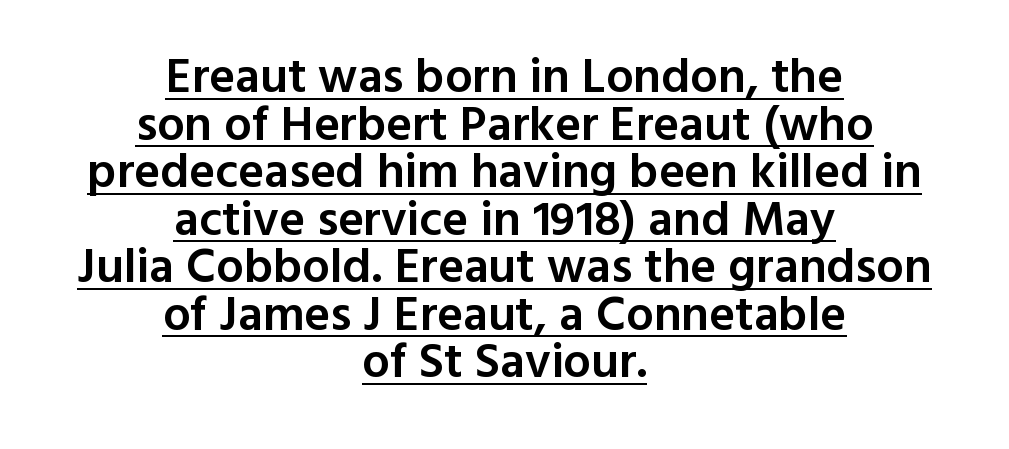
The image shows 49 px semibold sans-serif type, upright; set centered, tight line spacing (0.97x), normal letter spacing, underlined; a medium x-height.
